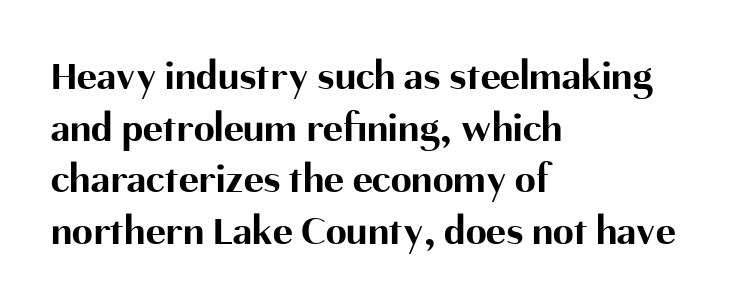
{"serif": "no", "italic": "no", "bold": "yes", "weight": "bold", "width": "normal", "stroke_contrast": "medium", "x_height": "medium", "monospaced": "no", "underline": "no", "align": "left", "line_spacing_ratio": 1.23, "letter_spacing": "normal", "letter_spacing_em": 0.0, "glyph_px": 42}
